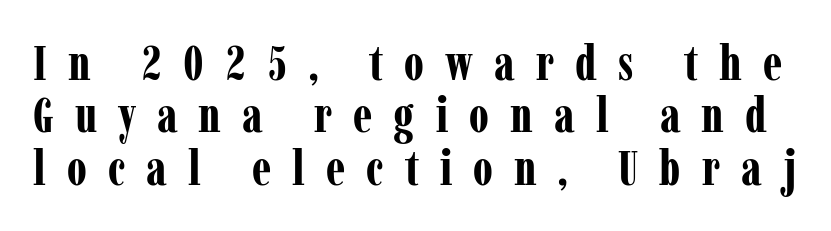
Q: Is the text bold? A: Yes.
Q: Is the text italic (slanted)? A: No, it is upright.
Q: Is the typeface a serif or a sans-serif typeface? A: Serif.
Q: Is the text underlined? A: No.
Q: Is the spacing between letters normal or unusually wide? A: Unusually wide.
Q: Is the spacing between lines tight, normal or loose? A: Tight.
Q: Width (condensed, normal, or wide)? A: Condensed.
Q: Stroke contrast? A: Low.
Q: x-height? A: Medium.
Q: Monospaced? A: No.
